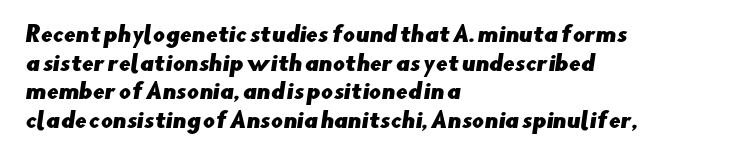
If you drew a ruler down the left edge, every line would touch it. Lines of text with bare space underneath. Regarding leading, the lines here are spaced in the standard way. Standard letterfit; no display-style spreading of the glyphs.
